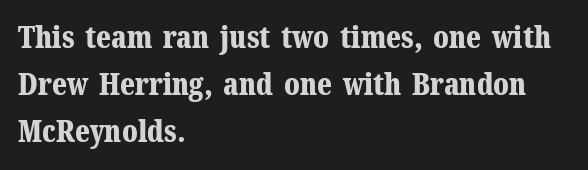
{"serif": "yes", "italic": "no", "bold": "yes", "weight": "bold", "width": "normal", "stroke_contrast": "medium", "x_height": "medium", "monospaced": "no", "underline": "no", "align": "left", "line_spacing": "normal", "line_spacing_ratio": 1.56, "letter_spacing": "normal", "letter_spacing_em": 0.0, "glyph_px": 30}
